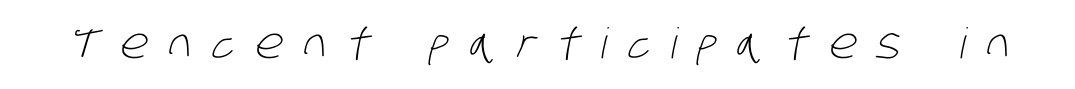
Q: Is the text bold? A: No.
Q: Is the typeface a serif or a sans-serif typeface? A: Sans-serif.
Q: Is the text underlined? A: No.
Q: Is the spacing between letters normal or unusually wide? A: Unusually wide.
Q: Width (condensed, normal, or wide)? A: Condensed.
Q: Stroke contrast? A: Low.
Q: x-height? A: Large.
Q: Monospaced? A: No.
